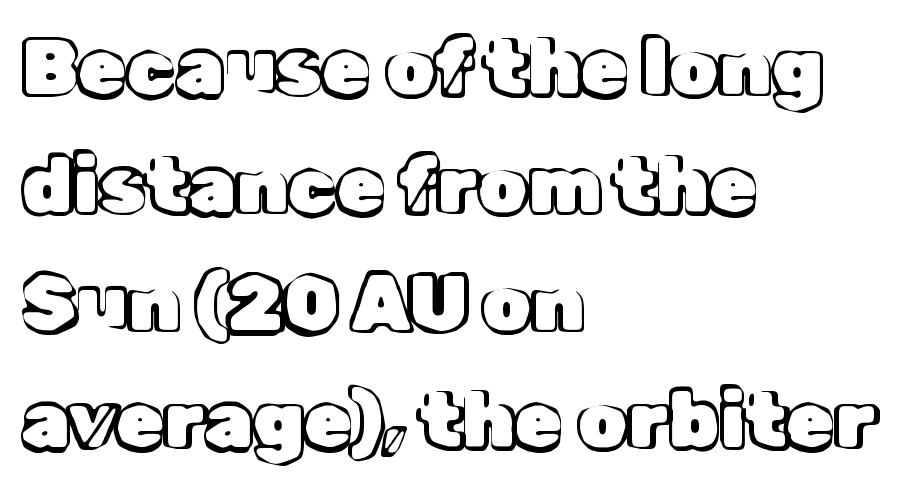
{"italic": "no", "width": "normal", "x_height": "medium", "monospaced": "no", "underline": "no", "align": "left", "line_spacing": "normal", "line_spacing_ratio": 1.51, "letter_spacing": "normal", "letter_spacing_em": 0.0, "glyph_px": 78}
